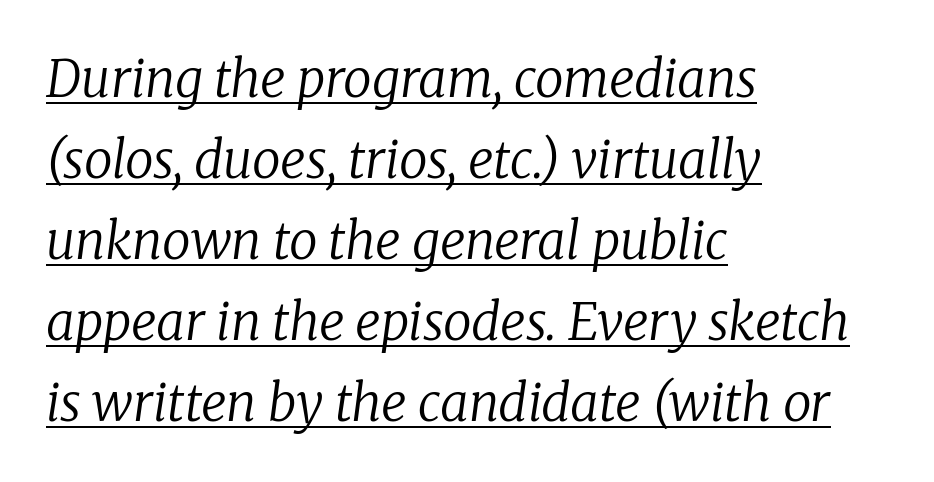
{"serif": "yes", "italic": "yes", "lean": "right", "slant_degrees": 8, "bold": "no", "weight": "regular", "width": "normal", "stroke_contrast": "low", "x_height": "medium", "monospaced": "no", "underline": "yes", "align": "left", "line_spacing": "normal", "line_spacing_ratio": 1.59, "letter_spacing": "normal", "letter_spacing_em": 0.0, "glyph_px": 51}
